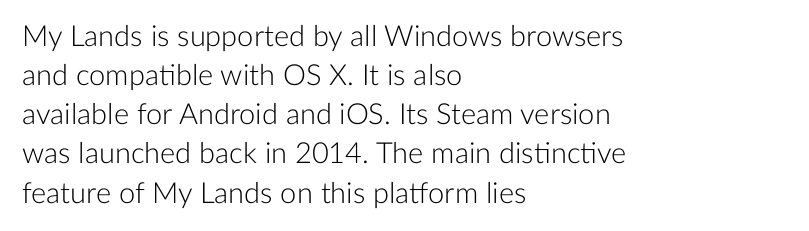
The image shows 29 px light sans-serif type, upright; set left-aligned, normal line spacing (1.35x), normal letter spacing, not underlined; low stroke contrast and a medium x-height.
